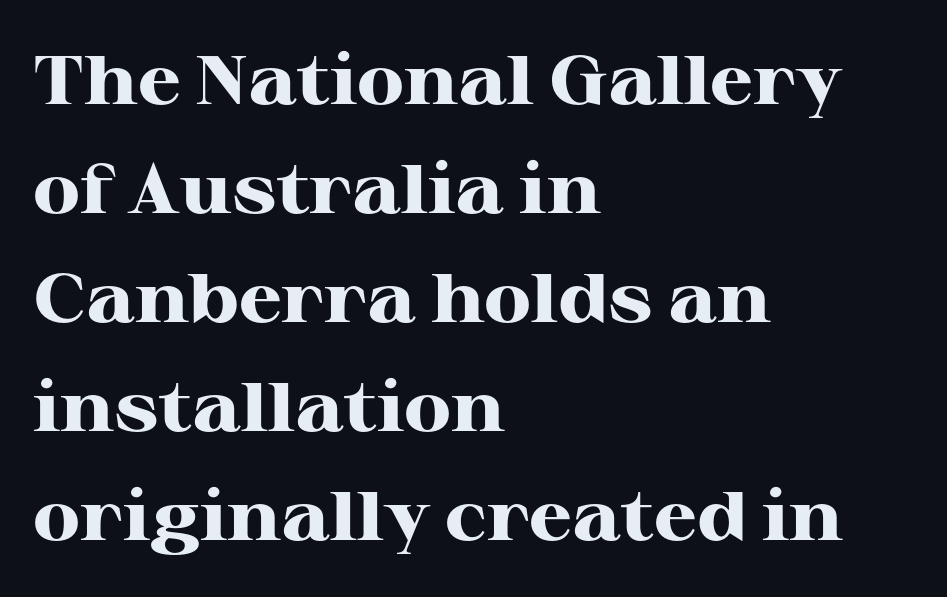
The sample has been set heavy, in full bold. In terms of letterspacing, this is plain default setting. Notice how the stems are strictly vertical — no italics here. These lines stack with their left ends in a neat column. These lines are rendered in a variable-pitch font. A typesetter would label this face a serif.
